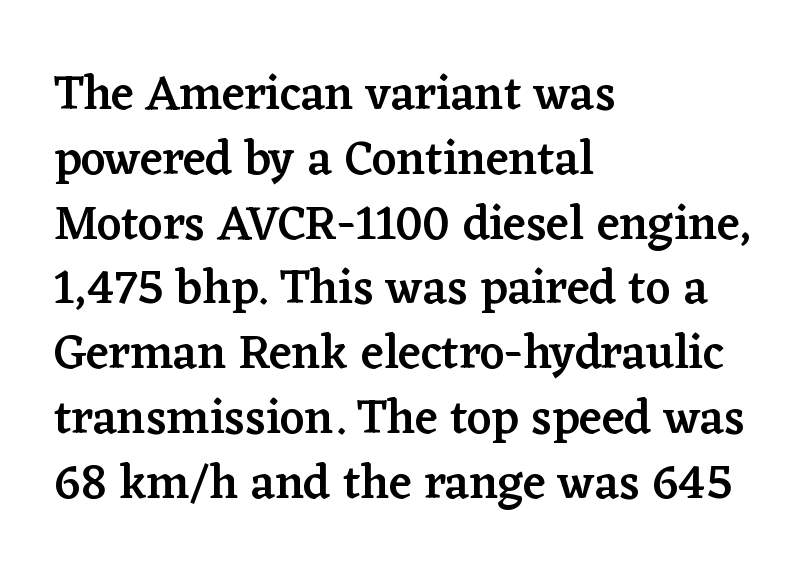
The image shows 48 px semibold serif type, upright; set left-aligned, normal line spacing (1.35x), normal letter spacing, not underlined; low stroke contrast and a medium x-height.
